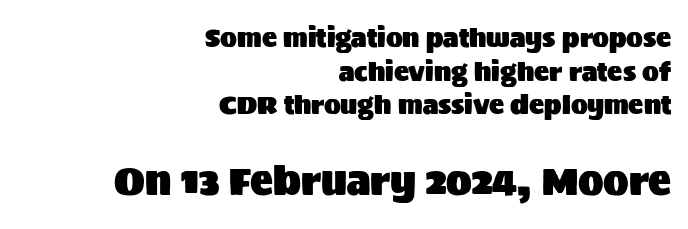
Q: Is the text italic (slanted)? A: No, it is upright.
Q: Is the typeface a serif or a sans-serif typeface? A: Sans-serif.
Q: Is the text underlined? A: No.
Q: How is the paragraph aligned? A: Right-aligned.
Q: Is the spacing between letters normal or unusually wide? A: Normal.
Q: Is the spacing between lines tight, normal or loose? A: Normal.
Q: Which block of text is set in a larger size, the first (top) or the second (bottom)? A: The second (bottom) one.
Q: Width (condensed, normal, or wide)? A: Normal.
Q: Stroke contrast? A: Medium.
Q: x-height? A: Large.
Q: Monospaced? A: No.
